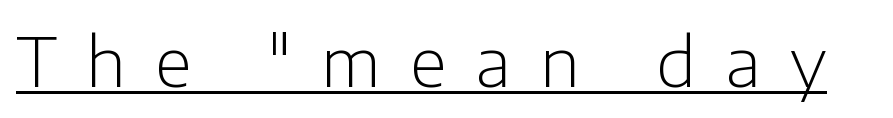
{"serif": "no", "italic": "no", "bold": "no", "weight": "light", "width": "normal", "stroke_contrast": "low", "x_height": "medium", "monospaced": "no", "underline": "yes", "letter_spacing": "wide", "letter_spacing_em": 0.43, "glyph_px": 68}
